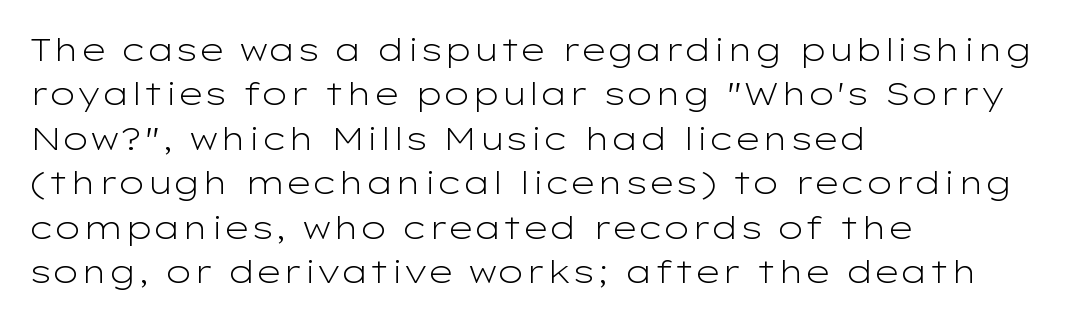
{"serif": "no", "italic": "no", "bold": "no", "weight": "light", "width": "wide", "stroke_contrast": "low", "x_height": "medium", "monospaced": "no", "underline": "no", "align": "left", "line_spacing": "normal", "line_spacing_ratio": 1.39, "letter_spacing": "normal", "letter_spacing_em": 0.0, "glyph_px": 32}
